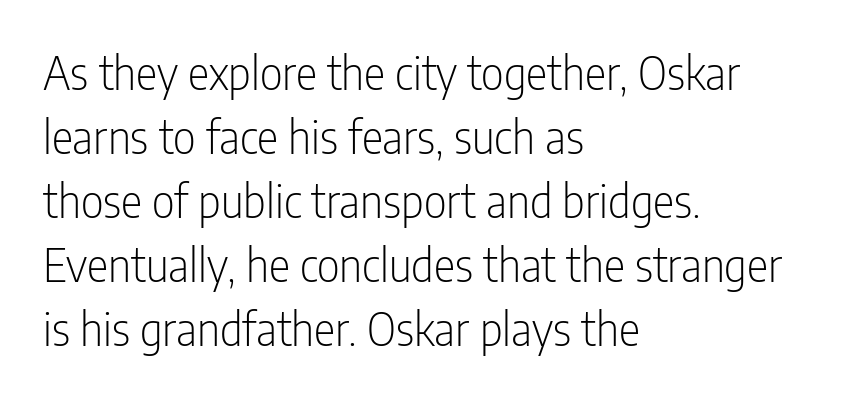
To sum up the face: it is a sans, with no serifs. Vertical strokes here are truly vertical. These lines stack with their left ends in a neat column. The leading is moderate, giving the passage an even texture.
